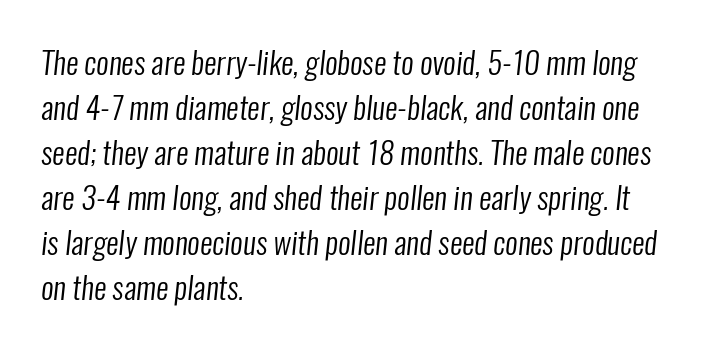
Q: Is the text bold? A: No.
Q: Is the typeface a serif or a sans-serif typeface? A: Sans-serif.
Q: Is the text underlined? A: No.
Q: How is the paragraph aligned? A: Left-aligned.
Q: Is the spacing between letters normal or unusually wide? A: Normal.
Q: Is the spacing between lines tight, normal or loose? A: Normal.
Q: Width (condensed, normal, or wide)? A: Condensed.
Q: Stroke contrast? A: Low.
Q: x-height? A: Medium.
Q: Monospaced? A: No.
